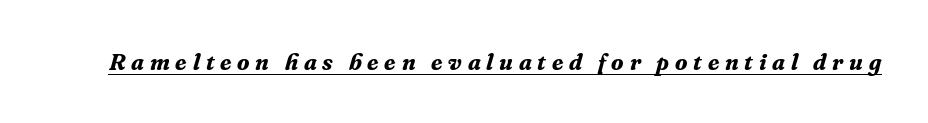
Does extra space separate the letters? Yes, quite a lot of it. The letters are bold, with thick, heavy strokes. This rendering features underlined lettering. Is the type slanted? Yes — the strokes lean at a clear angle.
